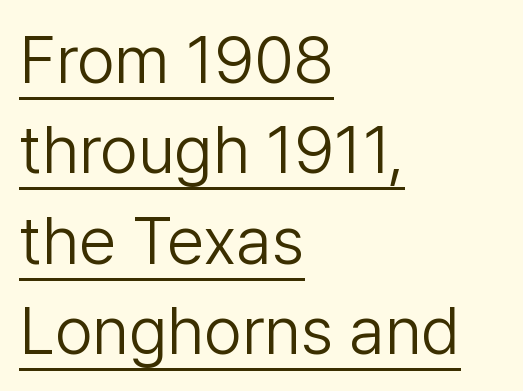
The image shows 67 px light sans-serif type, upright; set left-aligned, normal line spacing (1.35x), normal letter spacing, underlined; low stroke contrast and a medium x-height.
